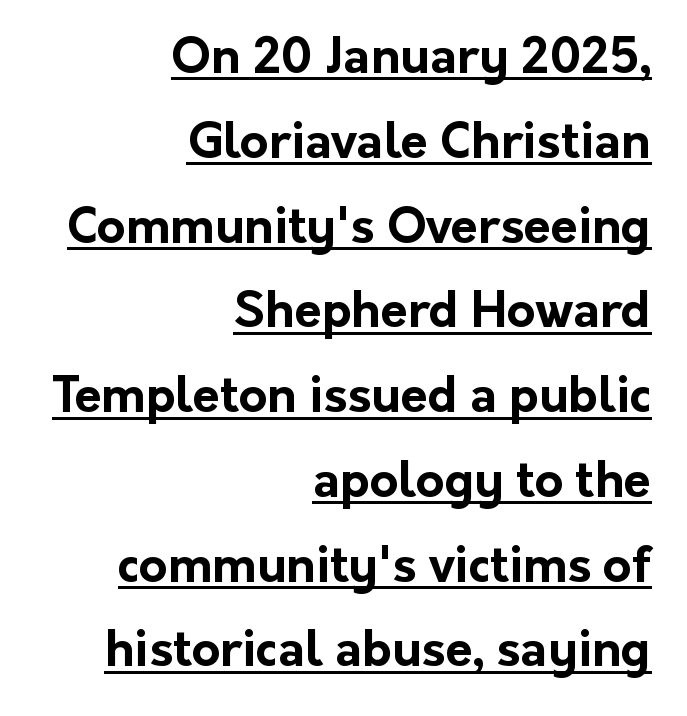
{"serif": "no", "italic": "no", "bold": "yes", "weight": "bold", "width": "normal", "stroke_contrast": "low", "x_height": "medium", "monospaced": "no", "underline": "yes", "align": "right", "line_spacing_ratio": 1.73, "letter_spacing": "normal", "letter_spacing_em": 0.0, "glyph_px": 49}
